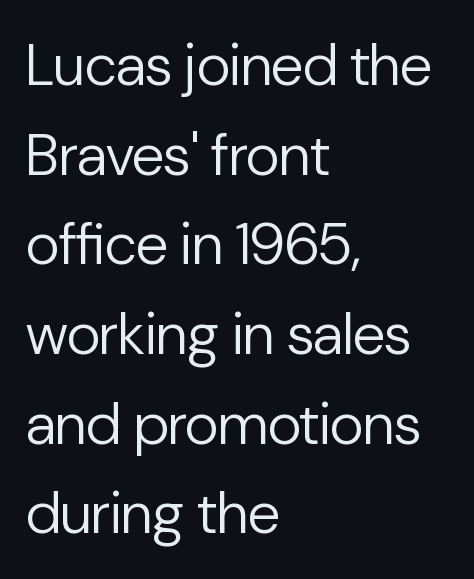
Unlike a traditional serif, this face leaves its strokes unadorned. Reading down the block, your eye returns to a fixed left position each line. Think of a printed novel: that variable character pitch is what you see here. Glance below the letters and you will spot only blank space. The font is comparable to plain body text, perhaps lighter.
